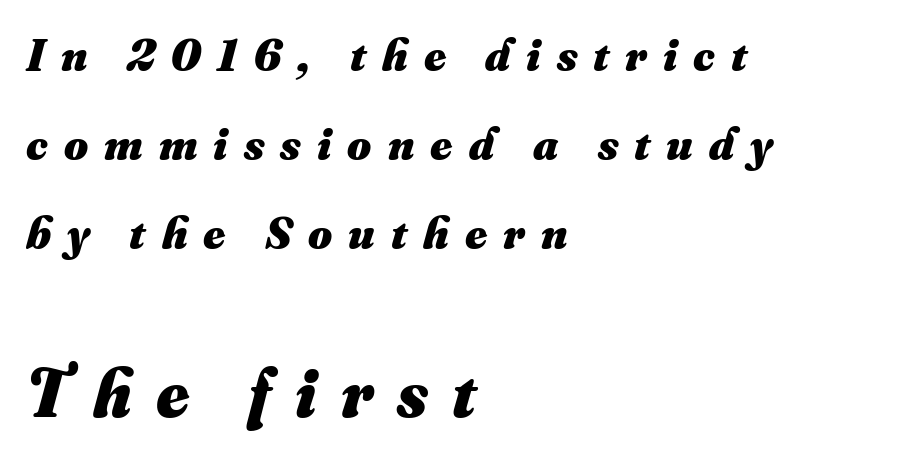
{"bold": "yes", "weight": "heavy", "width": "normal", "stroke_contrast": "medium", "x_height": "small", "monospaced": "no", "underline": "no", "align": "left", "line_spacing": "loose", "line_spacing_ratio": 1.94, "letter_spacing": "wide", "letter_spacing_em": 0.35, "larger_block": "second", "size_ratio": 1.5, "glyph_px": 69}
